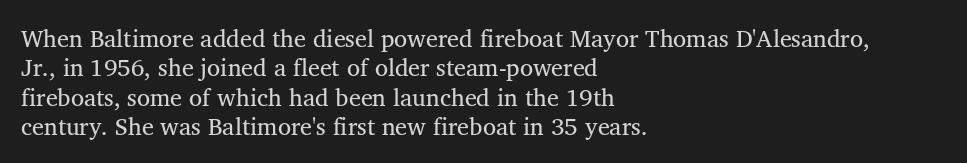
The image shows 24 px text type, upright; set left-aligned, line spacing 1.22x, normal letter spacing, not underlined.
